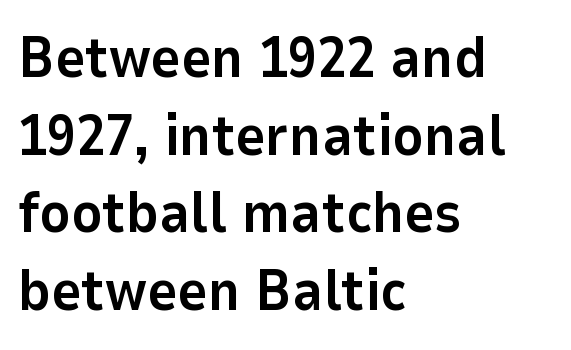
The image shows 58 px bold sans-serif type, upright; set left-aligned, normal line spacing (1.34x), normal letter spacing, not underlined; low stroke contrast and a medium x-height.
